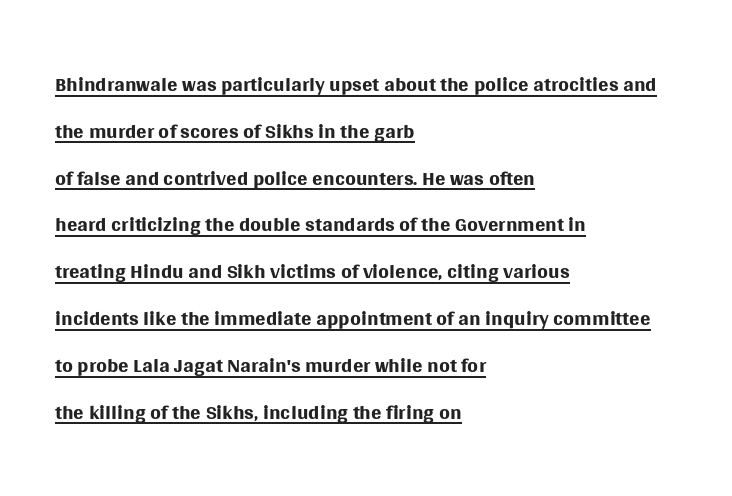
Notice how a bar underscores the lettering throughout. Font category for this specimen: sans-serif. This rendering leaves character spacing at its baseline value. Line spacing here is normal.
